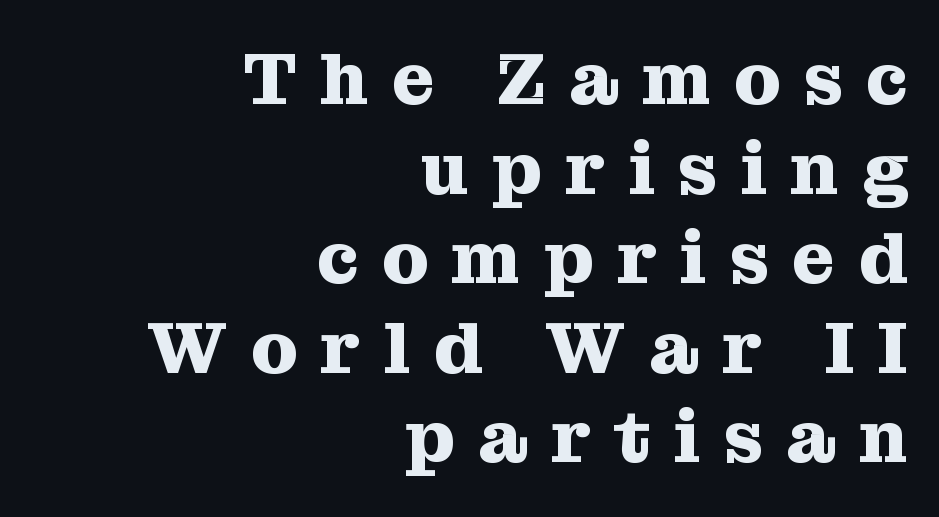
Q: Is the text bold? A: Yes.
Q: Is the text italic (slanted)? A: No, it is upright.
Q: Is the typeface a serif or a sans-serif typeface? A: Serif.
Q: Is the text underlined? A: No.
Q: How is the paragraph aligned? A: Right-aligned.
Q: Is the spacing between letters normal or unusually wide? A: Unusually wide.
Q: Width (condensed, normal, or wide)? A: Normal.
Q: Stroke contrast? A: Medium.
Q: x-height? A: Medium.
Q: Monospaced? A: No.
